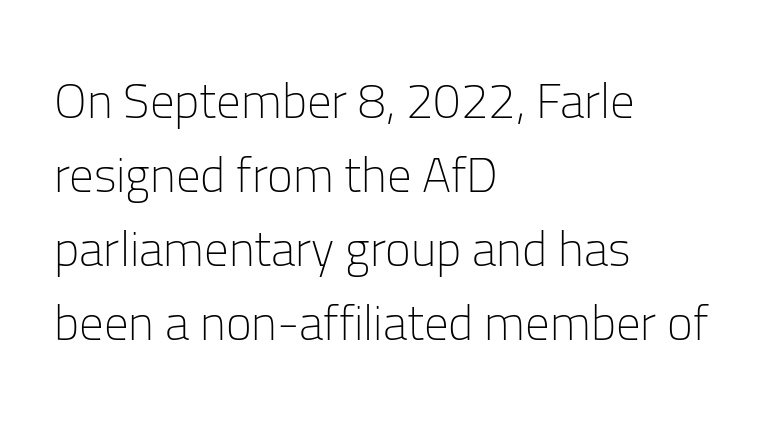
The specimen omits any rule beneath the text block's lines. Stems here are at most as thick as an everyday book face. Which margin do the lines hug? The left one — the right edge is uneven. This sample uses plain, unmodified letter spacing. Rendered with straight, roman letterforms.
